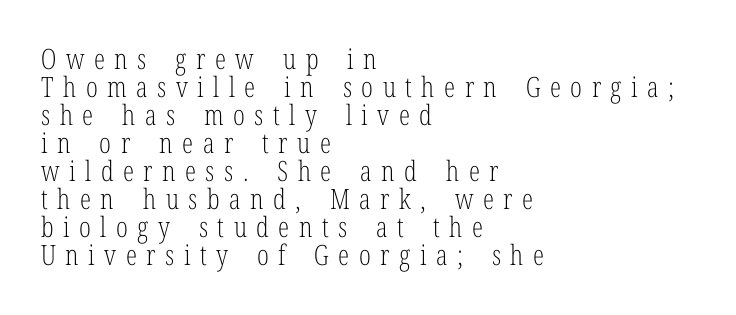
This sample uses an upright cut, with every glyph sitting square on the baseline. The passage shown is typeset with a serif family. The rendering anchors every line to the left-hand side. Is there much room between lines? No — they nearly touch. What stands out about the letter spacing? Its width — letters are far apart.
